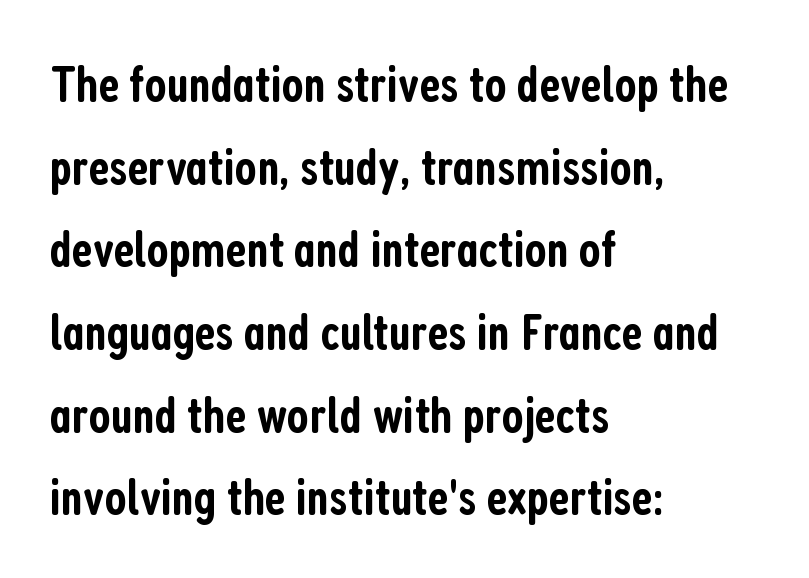
Character widths vary here, with narrow letters taking less room than wide ones. The passage is arranged the way most books set body copy — flush left. No word sits above an underline. Caption: standard tracking, unaltered.
